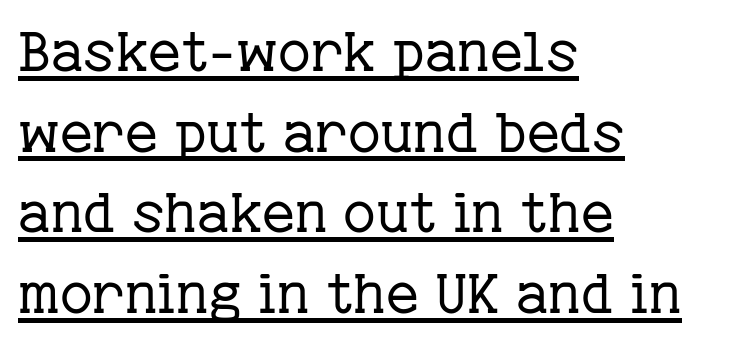
Q: Is the text bold? A: No.
Q: Is the text italic (slanted)? A: No, it is upright.
Q: Is the typeface a serif or a sans-serif typeface? A: Serif.
Q: Is the text underlined? A: Yes.
Q: How is the paragraph aligned? A: Left-aligned.
Q: Is the spacing between letters normal or unusually wide? A: Normal.
Q: Is the spacing between lines tight, normal or loose? A: Normal.
Q: Width (condensed, normal, or wide)? A: Normal.
Q: Stroke contrast? A: Low.
Q: x-height? A: Medium.
Q: Monospaced? A: No.
